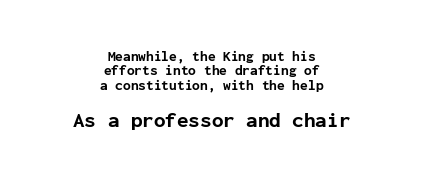
One glance says dense: line gaps are narrower than usual. No extra tracking has been applied to these lines. Designer's note — italics off, roman on. A student would call this center alignment; a typographer would say set centered.
